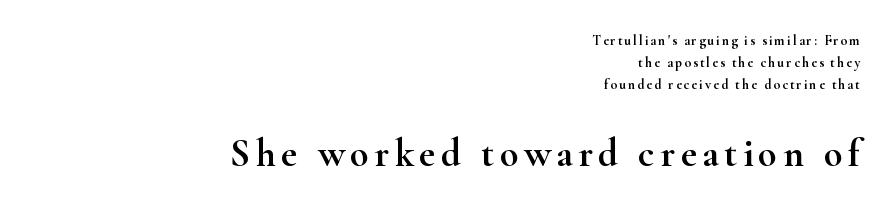
The image shows 39 px wide serif type, upright; set right-aligned, normal line spacing (1.56x), not underlined; the second (bottom) block is 2.79x larger; high stroke contrast and a small x-height.
